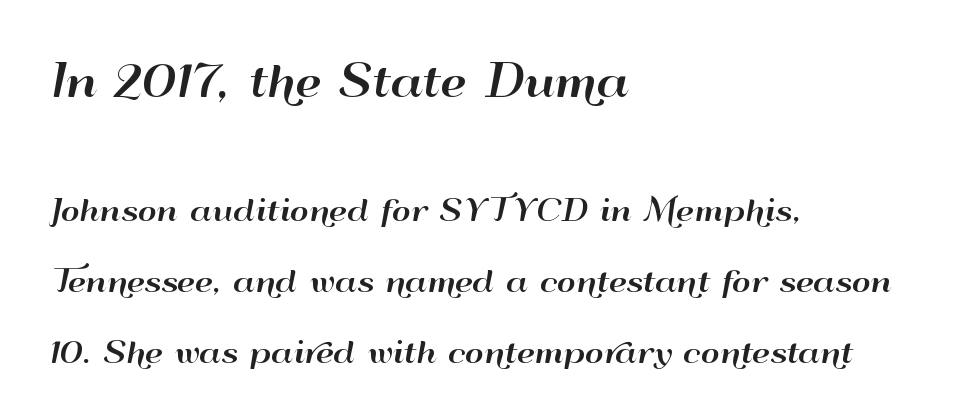
Q: Is the text italic (slanted)? A: Yes.
Q: Is the typeface a serif or a sans-serif typeface? A: Sans-serif.
Q: Is the text underlined? A: No.
Q: How is the paragraph aligned? A: Left-aligned.
Q: Is the spacing between letters normal or unusually wide? A: Normal.
Q: Is the spacing between lines tight, normal or loose? A: Loose.
Q: Which block of text is set in a larger size, the first (top) or the second (bottom)? A: The first (top) one.
Q: Width (condensed, normal, or wide)? A: Wide.
Q: Stroke contrast? A: High.
Q: x-height? A: Small.
Q: Monospaced? A: No.
